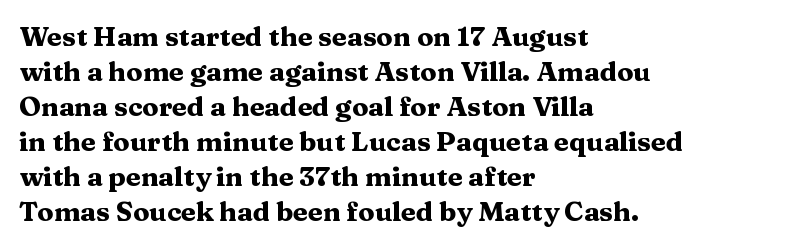
Is there much room between lines? A standard amount, neither cramped nor airy. Emphasis by weight is at full strength: bold. Each word holds together tightly as a unit, with standard inter-letter gaps. Rule under the text: the space is simply empty. Style check: upright. Does the copy run flush right? No — it runs flush left.
